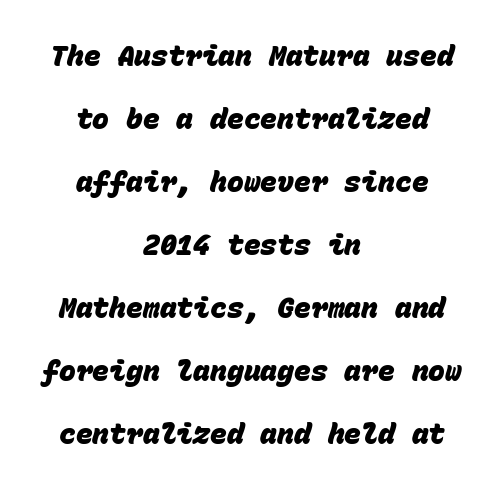
The line texture is even and compact thanks to regular tracking. The paragraph shown floats in the horizontal middle. A clean baseline with only descenders dipping below it. Does the leading feel generous? Absolutely, it's lavish. The text was rendered using a sans face with plain stroke endings.
